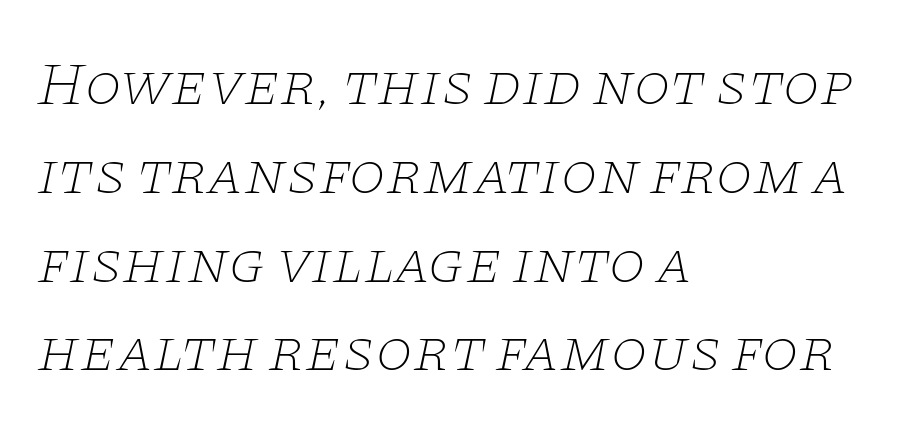
Q: Is the text bold? A: No.
Q: Is the text italic (slanted)? A: Yes, it leans right by about 11 degrees.
Q: Is the typeface a serif or a sans-serif typeface? A: Serif.
Q: Is the text underlined? A: No.
Q: How is the paragraph aligned? A: Left-aligned.
Q: Is the spacing between letters normal or unusually wide? A: Normal.
Q: Is the spacing between lines tight, normal or loose? A: Normal.
Q: Width (condensed, normal, or wide)? A: Wide.
Q: Stroke contrast? A: Low.
Q: x-height? A: Large.
Q: Monospaced? A: No.
